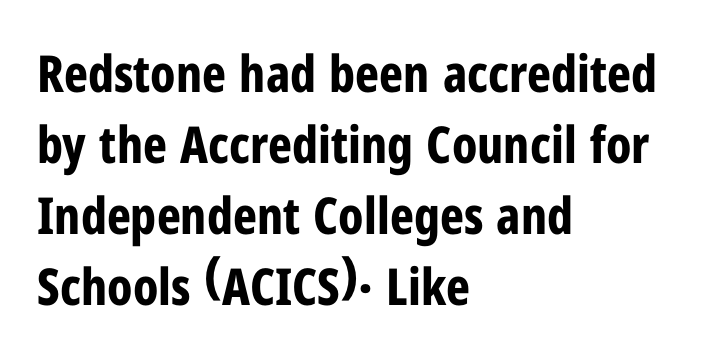
{"serif": "no", "italic": "no", "bold": "yes", "weight": "bold", "width": "condensed", "stroke_contrast": "low", "x_height": "medium", "monospaced": "no", "underline": "no", "align": "left", "line_spacing": "normal", "line_spacing_ratio": 1.39, "letter_spacing": "normal", "letter_spacing_em": 0.0, "glyph_px": 51}
